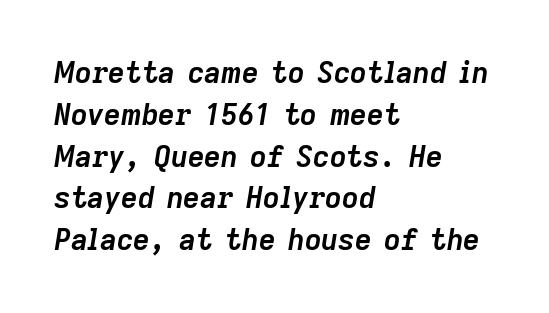
Q: Is the text bold? A: Yes.
Q: Is the text italic (slanted)? A: Yes, it leans right by about 9 degrees.
Q: Is the text underlined? A: No.
Q: How is the paragraph aligned? A: Left-aligned.
Q: Is the spacing between letters normal or unusually wide? A: Normal.
Q: Is the spacing between lines tight, normal or loose? A: Normal.
Q: Width (condensed, normal, or wide)? A: Normal.
Q: Stroke contrast? A: Low.
Q: x-height? A: Medium.
Q: Monospaced? A: No.
